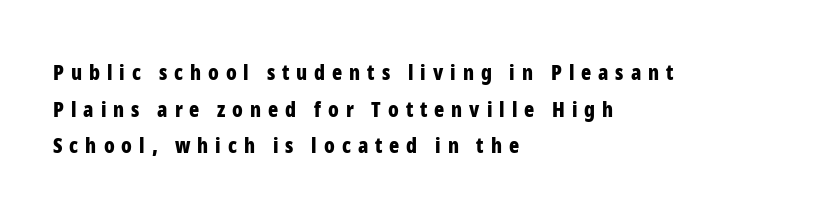
Does the weight exceed regular? Yes, all the way to bold. Is the letter spacing exaggerated? Yes — the characters are pushed far apart. Italic: no, the glyphs are upright roman. Honestly, there is no underline to notice here at all. Horizontal alignment here is leftward, the default for most running prose.
